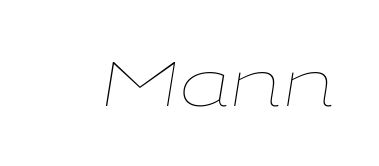
The image shows 63 px thin, wide type, italic (leaning right); set normal letter spacing, not underlined; low stroke contrast and a medium x-height.
